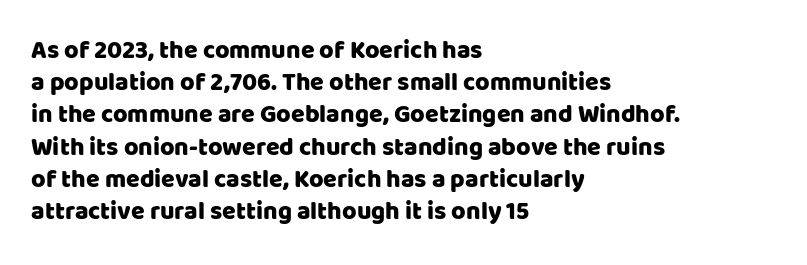
Q: Is the text italic (slanted)? A: No, it is upright.
Q: Is the text underlined? A: No.
Q: How is the paragraph aligned? A: Left-aligned.
Q: Is the spacing between letters normal or unusually wide? A: Normal.
Q: Is the spacing between lines tight, normal or loose? A: Normal.
